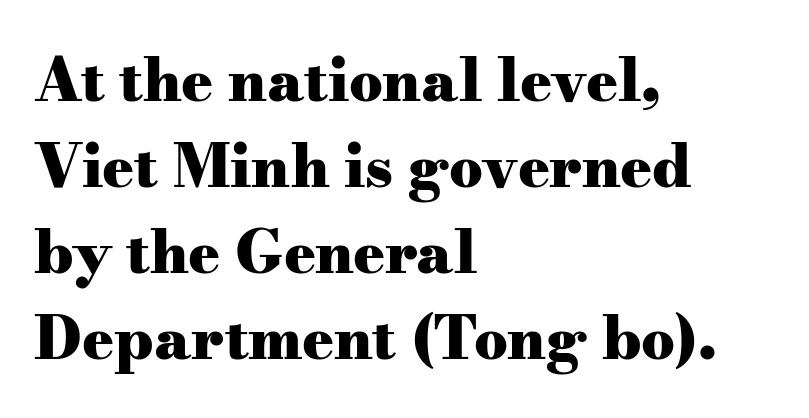
{"serif": "yes", "italic": "no", "bold": "yes", "weight": "heavy", "width": "wide", "stroke_contrast": "medium", "x_height": "small", "monospaced": "no", "underline": "no", "align": "left", "line_spacing": "normal", "line_spacing_ratio": 1.46, "letter_spacing": "normal", "letter_spacing_em": 0.0, "glyph_px": 59}
